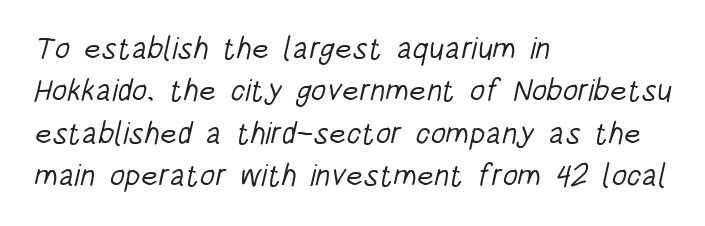
{"serif": "no", "bold": "no", "weight": "light", "width": "condensed", "stroke_contrast": "low", "x_height": "large", "monospaced": "no", "underline": "no", "align": "left", "line_spacing": "normal", "line_spacing_ratio": 1.37, "letter_spacing": "normal", "letter_spacing_em": 0.0, "glyph_px": 31}
